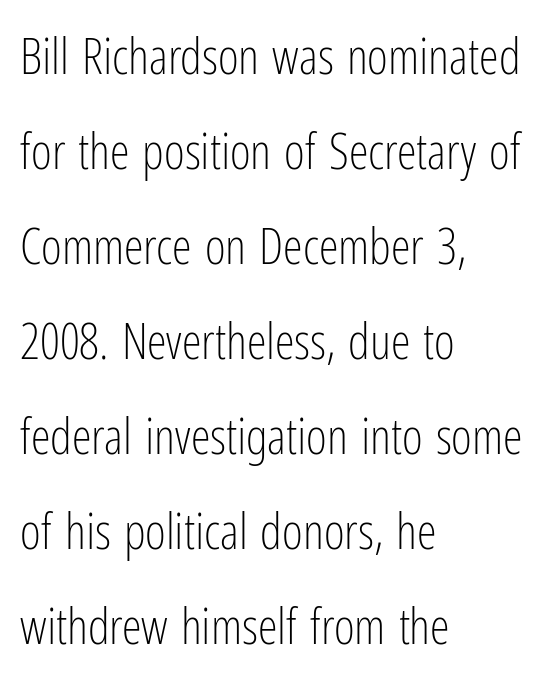
Do the characters align in a grid? No, the font is proportional. The text was rendered using a sans face with plain stroke endings. Is the stroke heavy? The answer is a plain regular-or-lighter. Vertically, the passage feels expansive, rows floating well apart. Quick note: not italic, upright. The setting favours the left margin, as ordinary paragraphs usually do.
